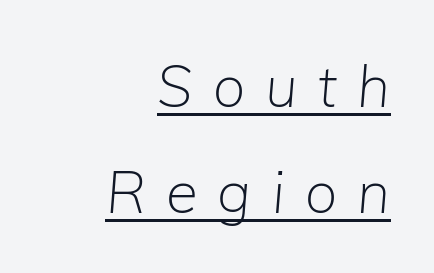
{"italic": "yes", "lean": "right", "slant_degrees": 5, "bold": "no", "weight": "light", "width": "normal", "stroke_contrast": "low", "x_height": "medium", "monospaced": "no", "underline": "yes", "align": "right", "line_spacing_ratio": 1.82, "letter_spacing": "wide", "letter_spacing_em": 0.35, "glyph_px": 58}
